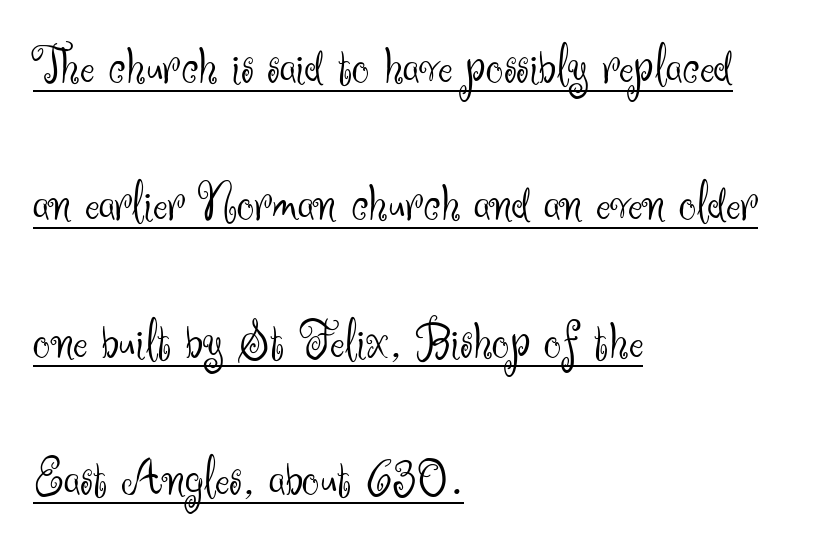
The image shows 55 px light sans-serif type, upright; set left-aligned, loose line spacing (2.5x), normal letter spacing, underlined; medium stroke contrast and a small x-height.
